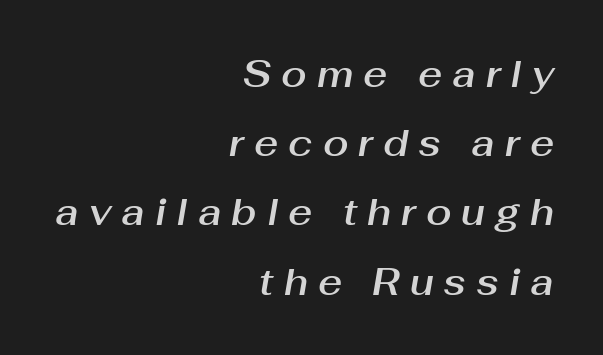
{"italic": "yes", "lean": "right", "slant_degrees": 10, "width": "normal", "stroke_contrast": "medium", "x_height": "medium", "monospaced": "no", "underline": "no", "align": "right", "line_spacing_ratio": 1.87, "letter_spacing": "wide", "letter_spacing_em": 0.27, "glyph_px": 37}
